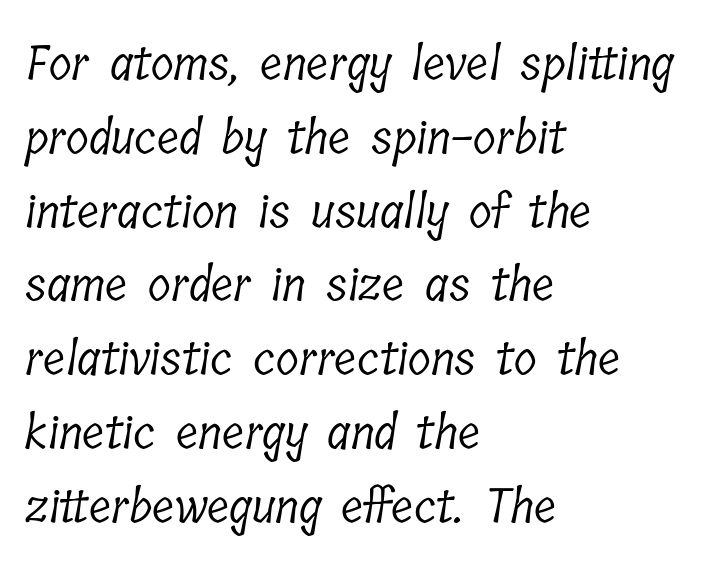
Q: Is the text bold? A: No.
Q: Is the typeface a serif or a sans-serif typeface? A: Serif.
Q: Is the text underlined? A: No.
Q: How is the paragraph aligned? A: Left-aligned.
Q: Is the spacing between letters normal or unusually wide? A: Normal.
Q: Is the spacing between lines tight, normal or loose? A: Normal.
Q: Width (condensed, normal, or wide)? A: Condensed.
Q: Stroke contrast? A: Low.
Q: x-height? A: Medium.
Q: Monospaced? A: No.
